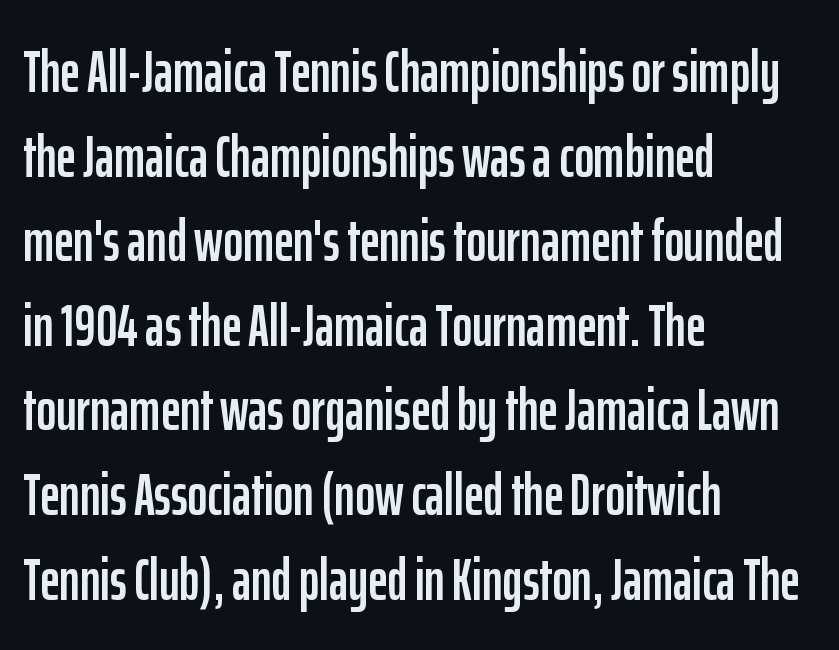
{"serif": "no", "italic": "no", "width": "condensed", "stroke_contrast": "low", "x_height": "medium", "monospaced": "no", "underline": "no", "align": "left", "line_spacing": "normal", "line_spacing_ratio": 1.41, "letter_spacing": "normal", "letter_spacing_em": 0.0, "glyph_px": 60}
